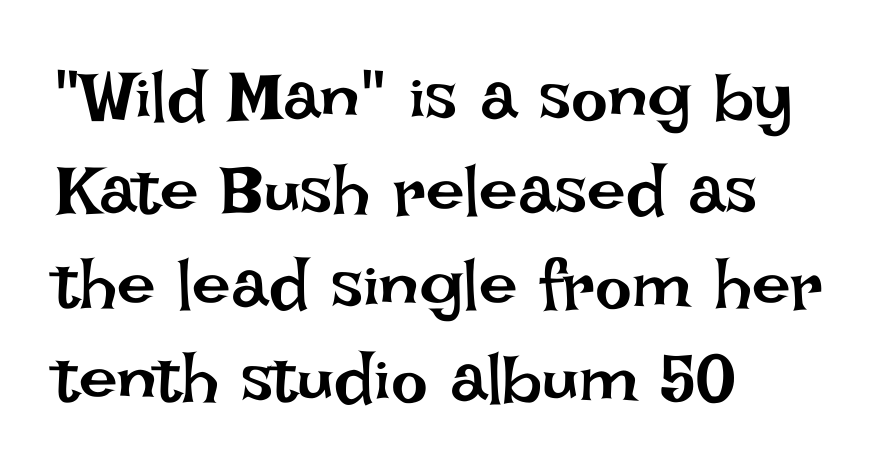
The image shows 69 px regular-weight type, upright; set left-aligned, normal line spacing (1.36x), normal letter spacing, not underlined; low stroke contrast and a large x-height.
